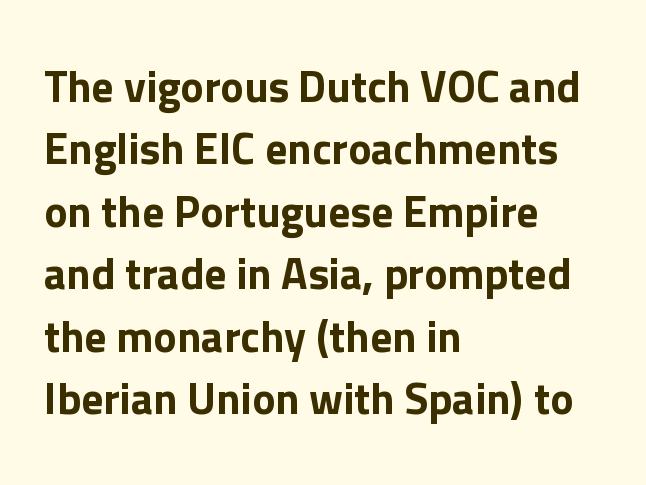
Line beginnings align vertically; line endings do not. You could call the tracking neutral — neither tight nor loose. The lines sit at an ordinary, default distance from one another. Each row of text sits above clean, open space.
